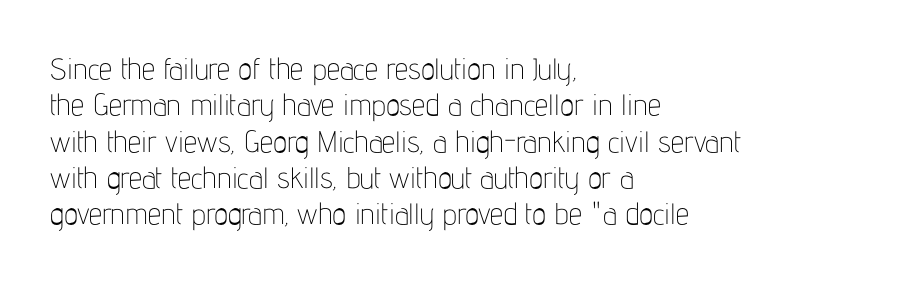
The image shows 30 px thin, condensed sans-serif type, upright; set left-aligned, line spacing 1.21x, normal letter spacing, not underlined; low stroke contrast and a medium x-height.
